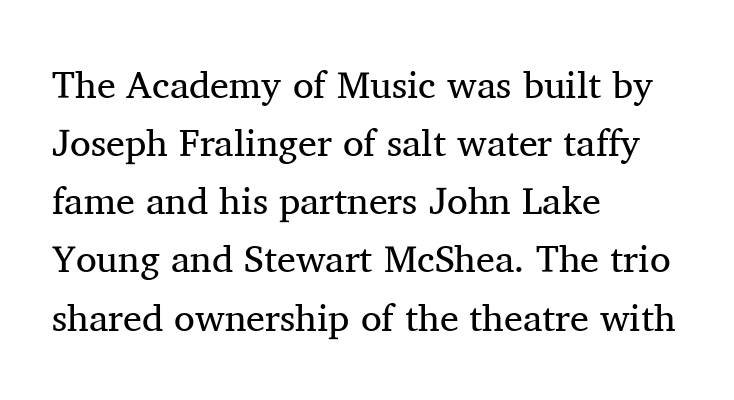
{"serif": "yes", "italic": "no", "bold": "no", "weight": "regular", "width": "normal", "stroke_contrast": "medium", "x_height": "medium", "monospaced": "no", "underline": "no", "align": "left", "line_spacing": "normal", "line_spacing_ratio": 1.53, "letter_spacing": "normal", "letter_spacing_em": 0.0, "glyph_px": 38}
